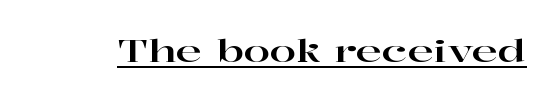
Q: Is the text italic (slanted)? A: No, it is upright.
Q: Is the typeface a serif or a sans-serif typeface? A: Serif.
Q: Is the text underlined? A: Yes.
Q: Is the spacing between letters normal or unusually wide? A: Normal.
Q: Width (condensed, normal, or wide)? A: Wide.
Q: Stroke contrast? A: High.
Q: x-height? A: Medium.
Q: Monospaced? A: No.
